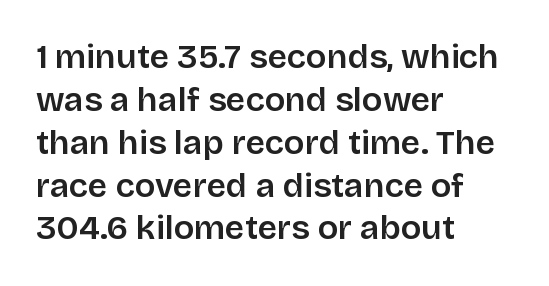
Q: Is the text italic (slanted)? A: No, it is upright.
Q: Is the typeface a serif or a sans-serif typeface? A: Sans-serif.
Q: Is the text underlined? A: No.
Q: How is the paragraph aligned? A: Left-aligned.
Q: Is the spacing between letters normal or unusually wide? A: Normal.
Q: Is the spacing between lines tight, normal or loose? A: Normal.
Q: Width (condensed, normal, or wide)? A: Normal.
Q: Stroke contrast? A: Low.
Q: x-height? A: Large.
Q: Monospaced? A: No.
